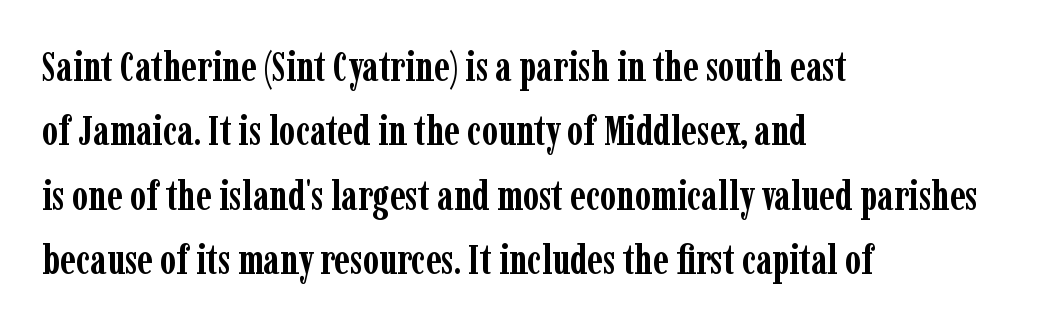
Q: Is the text bold? A: Yes.
Q: Is the text italic (slanted)? A: No, it is upright.
Q: Is the typeface a serif or a sans-serif typeface? A: Serif.
Q: Is the text underlined? A: No.
Q: How is the paragraph aligned? A: Left-aligned.
Q: Is the spacing between letters normal or unusually wide? A: Normal.
Q: Is the spacing between lines tight, normal or loose? A: Normal.
Q: Width (condensed, normal, or wide)? A: Condensed.
Q: Stroke contrast? A: Low.
Q: x-height? A: Medium.
Q: Monospaced? A: No.
